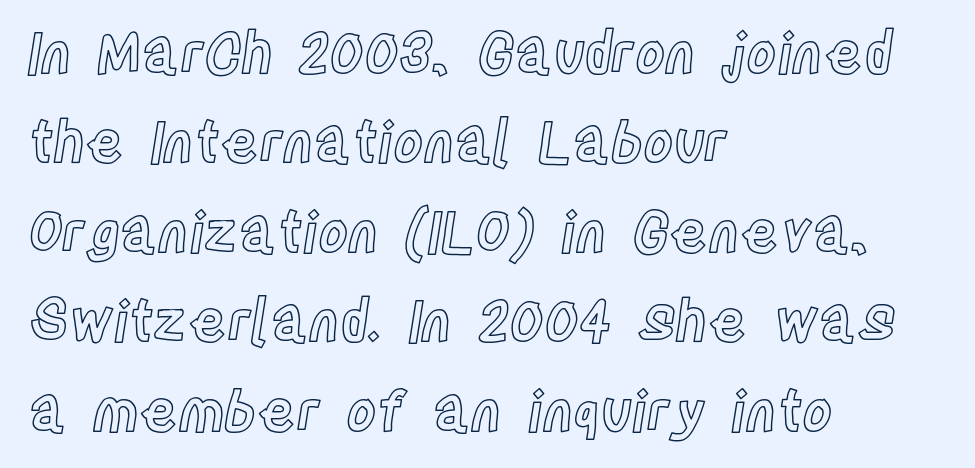
Q: Is the text italic (slanted)? A: Yes.
Q: Is the text underlined? A: No.
Q: How is the paragraph aligned? A: Left-aligned.
Q: Is the spacing between letters normal or unusually wide? A: Normal.
Q: Is the spacing between lines tight, normal or loose? A: Normal.
Q: Width (condensed, normal, or wide)? A: Condensed.
Q: x-height? A: Large.
Q: Monospaced? A: No.
